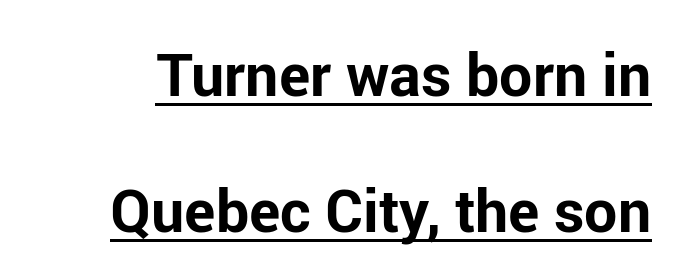
Q: Is the text bold? A: Yes.
Q: Is the text italic (slanted)? A: No, it is upright.
Q: Is the typeface a serif or a sans-serif typeface? A: Sans-serif.
Q: Is the text underlined? A: Yes.
Q: Is the spacing between letters normal or unusually wide? A: Normal.
Q: Is the spacing between lines tight, normal or loose? A: Loose.
Q: Width (condensed, normal, or wide)? A: Normal.
Q: Stroke contrast? A: Low.
Q: x-height? A: Medium.
Q: Monospaced? A: No.
